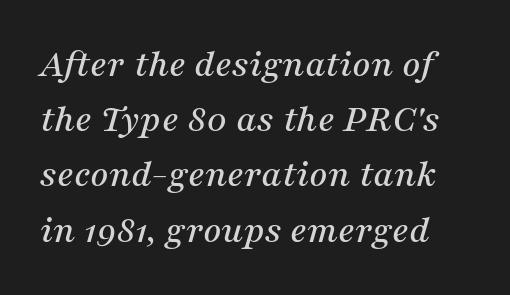
Q: Is the text italic (slanted)? A: Yes, it leans right by about 16 degrees.
Q: Is the typeface a serif or a sans-serif typeface? A: Serif.
Q: Is the text underlined? A: No.
Q: Is the spacing between letters normal or unusually wide? A: Normal.
Q: Is the spacing between lines tight, normal or loose? A: Normal.
Q: Width (condensed, normal, or wide)? A: Normal.
Q: Stroke contrast? A: Medium.
Q: x-height? A: Medium.
Q: Monospaced? A: No.
